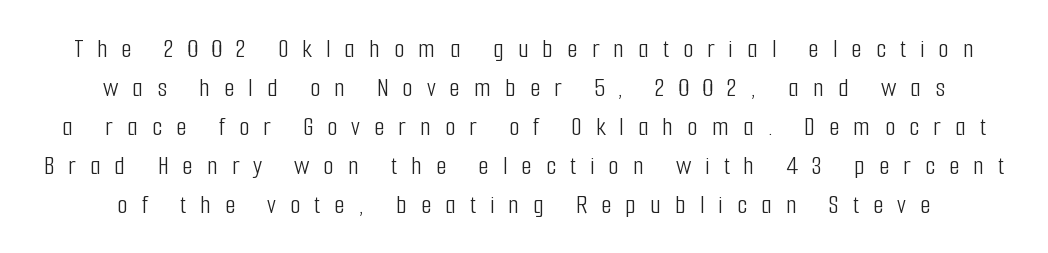
Nope, not italic — everything's standing straight. The type is letterspaced generously, with wide tracking. Bold? No — there's no thickening of the strokes. Any mark beneath the type? The region is blank. The leading is moderate, giving the passage an even texture. Proportional: the letters do not fall into vertical columns.
